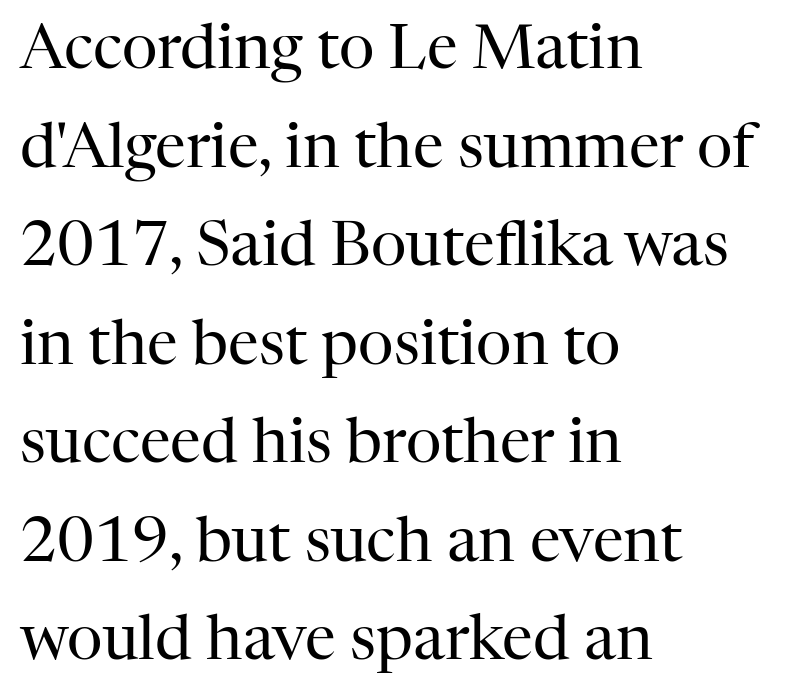
{"serif": "yes", "italic": "no", "bold": "no", "weight": "regular", "width": "normal", "stroke_contrast": "high", "x_height": "medium", "monospaced": "no", "underline": "no", "align": "left", "line_spacing": "normal", "line_spacing_ratio": 1.59, "letter_spacing": "normal", "letter_spacing_em": 0.0, "glyph_px": 62}
